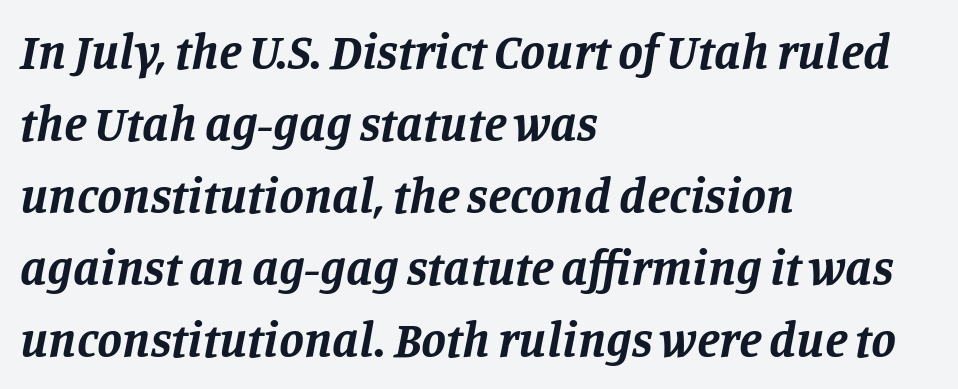
The image shows 50 px bold serif type, italic (leaning right); set left-aligned, normal line spacing (1.44x), normal letter spacing, not underlined; low stroke contrast and a large x-height.
